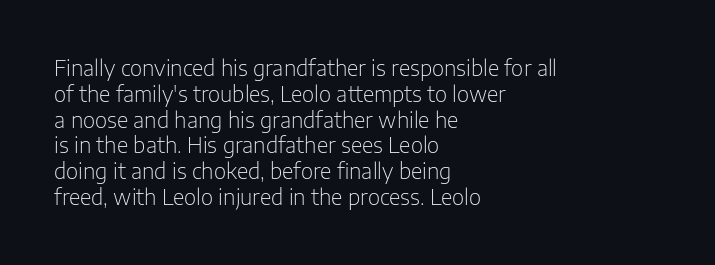
The image shows 21 px text type, upright; set left-aligned, line spacing 1.23x, normal letter spacing, not underlined.
